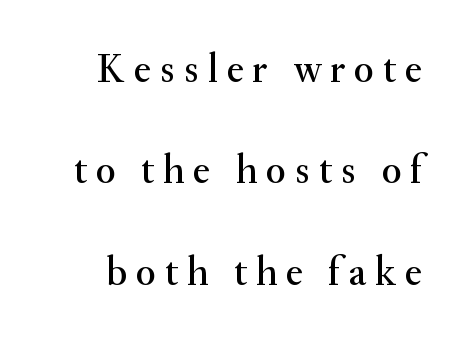
{"serif": "yes", "italic": "no", "width": "normal", "stroke_contrast": "medium", "x_height": "small", "monospaced": "no", "underline": "no", "line_spacing": "loose", "line_spacing_ratio": 2.47, "letter_spacing": "wide", "letter_spacing_em": 0.21, "glyph_px": 41}
